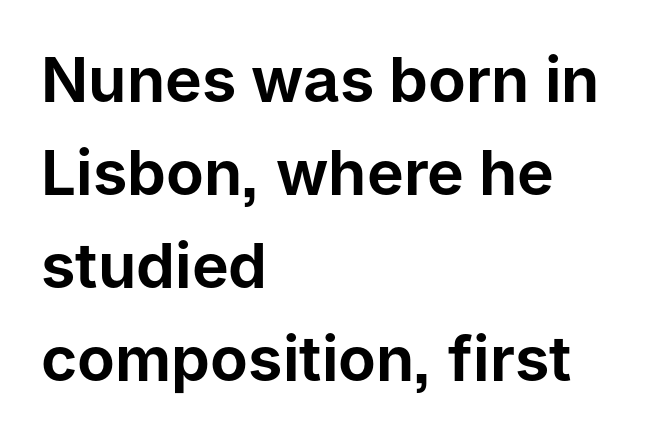
{"serif": "no", "italic": "no", "width": "normal", "stroke_contrast": "low", "x_height": "medium", "monospaced": "no", "underline": "no", "align": "left", "line_spacing": "normal", "line_spacing_ratio": 1.5, "letter_spacing": "normal", "letter_spacing_em": 0.0, "glyph_px": 62}
